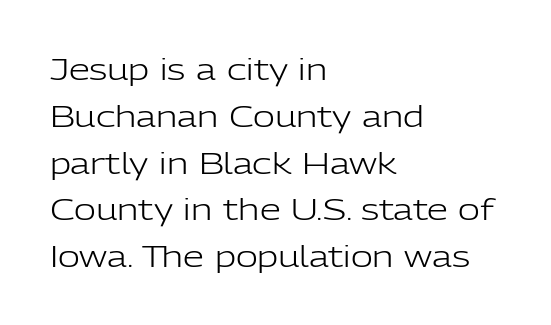
The image shows 30 px light sans-serif type, upright; set left-aligned, normal line spacing (1.56x), normal letter spacing, not underlined; low stroke contrast and a medium x-height.
